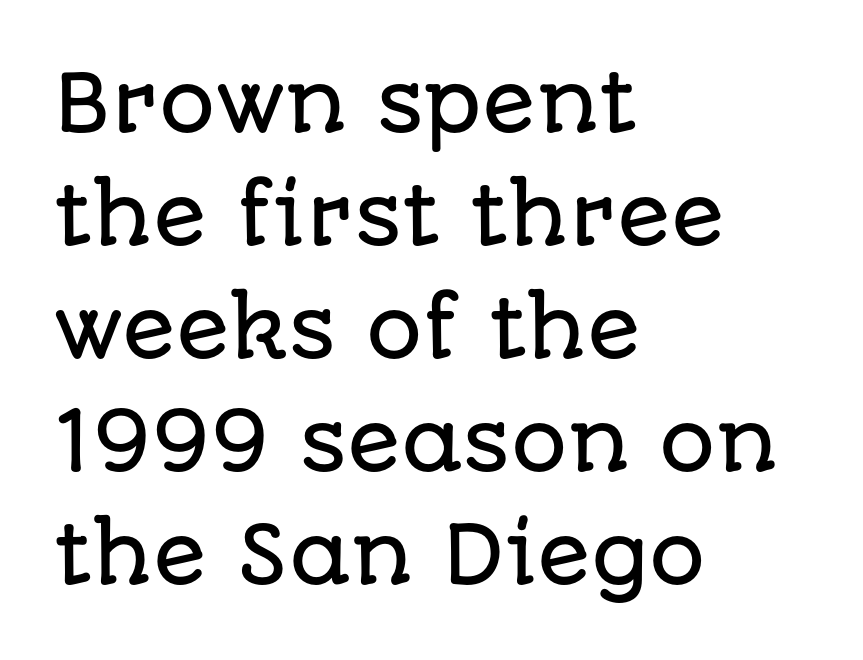
The image shows 79 px sans-serif type, upright; set left-aligned, normal line spacing (1.43x), normal letter spacing, not underlined; low stroke contrast and a large x-height.
